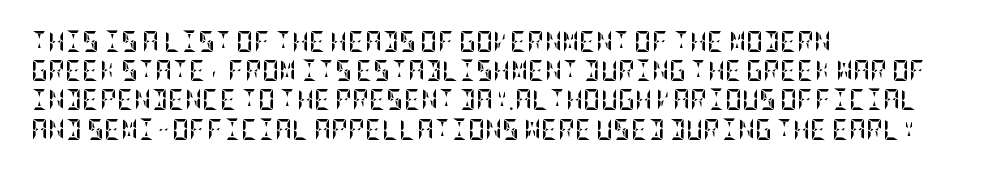
Q: Is the text bold? A: Yes.
Q: Is the text italic (slanted)? A: No, it is upright.
Q: Is the text underlined? A: No.
Q: How is the paragraph aligned? A: Left-aligned.
Q: Is the spacing between letters normal or unusually wide? A: Normal.
Q: Is the spacing between lines tight, normal or loose? A: Normal.
